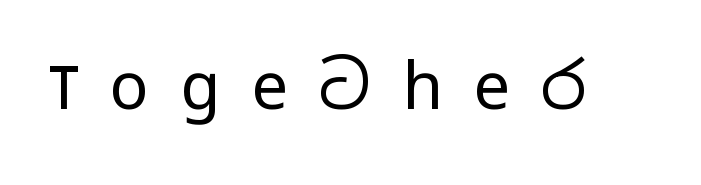
The image shows 65 px regular-weight, wide sans-serif type, upright; set unusually wide letter spacing (+0.48 em), not underlined; low stroke contrast and a medium x-height.
